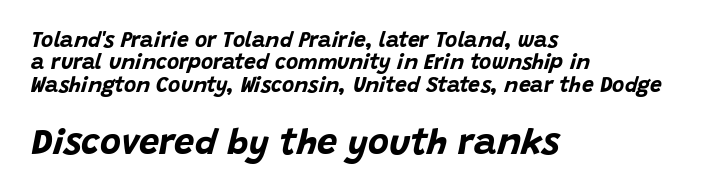
The image shows 36 px bold type, italic (leaning right); set left-aligned, tight line spacing (1.07x), normal letter spacing, not underlined; the second (bottom) block is 1.71x larger; low stroke contrast and a large x-height.
